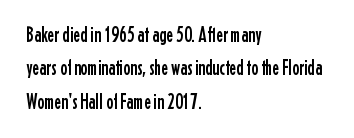
The image shows 21 px text type, upright; set left-aligned, normal line spacing (1.59x), normal letter spacing, not underlined.
